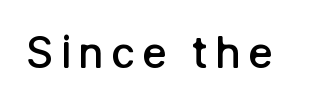
Q: Is the text bold? A: Semi-bold.
Q: Is the text italic (slanted)? A: No, it is upright.
Q: Is the typeface a serif or a sans-serif typeface? A: Sans-serif.
Q: Is the text underlined? A: No.
Q: Width (condensed, normal, or wide)? A: Normal.
Q: Stroke contrast? A: Low.
Q: x-height? A: Medium.
Q: Monospaced? A: No.
